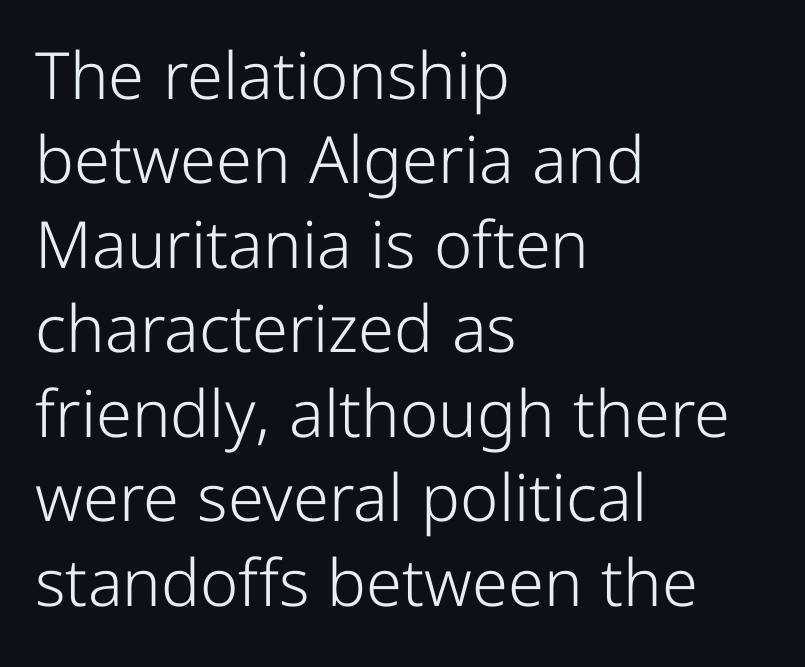
{"serif": "no", "italic": "no", "bold": "no", "weight": "light", "width": "condensed", "stroke_contrast": "low", "x_height": "medium", "monospaced": "no", "underline": "no", "align": "left", "line_spacing": "normal", "line_spacing_ratio": 1.3, "letter_spacing": "normal", "letter_spacing_em": 0.0, "glyph_px": 65}
